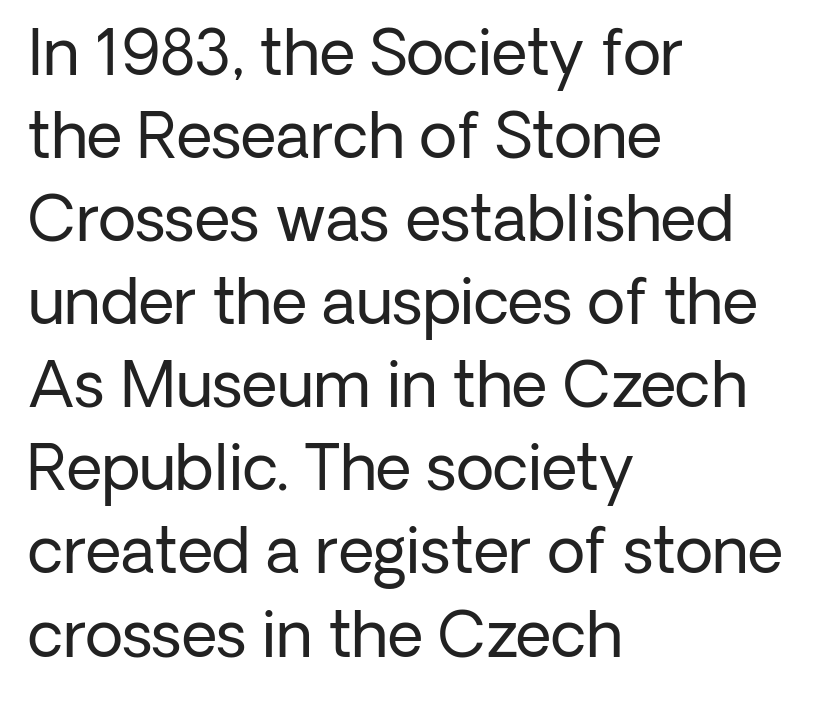
The image shows 62 px regular-weight sans-serif type, upright; set left-aligned, normal line spacing (1.34x), normal letter spacing, not underlined; low stroke contrast and a medium x-height.
